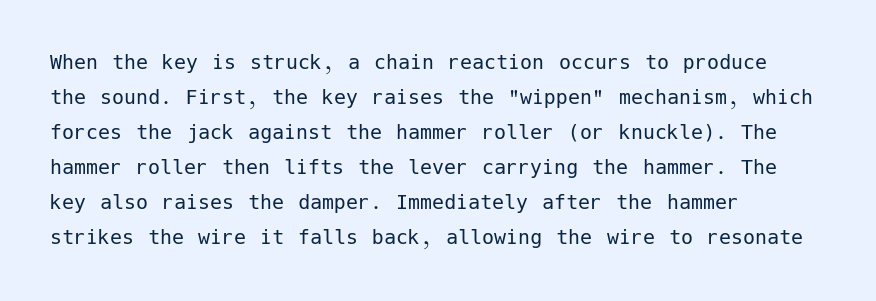
Q: Is the text bold? A: No.
Q: Is the text italic (slanted)? A: No, it is upright.
Q: Is the text underlined? A: No.
Q: How is the paragraph aligned? A: Left-aligned.
Q: Is the spacing between letters normal or unusually wide? A: Normal.
Q: Is the spacing between lines tight, normal or loose? A: Normal.
